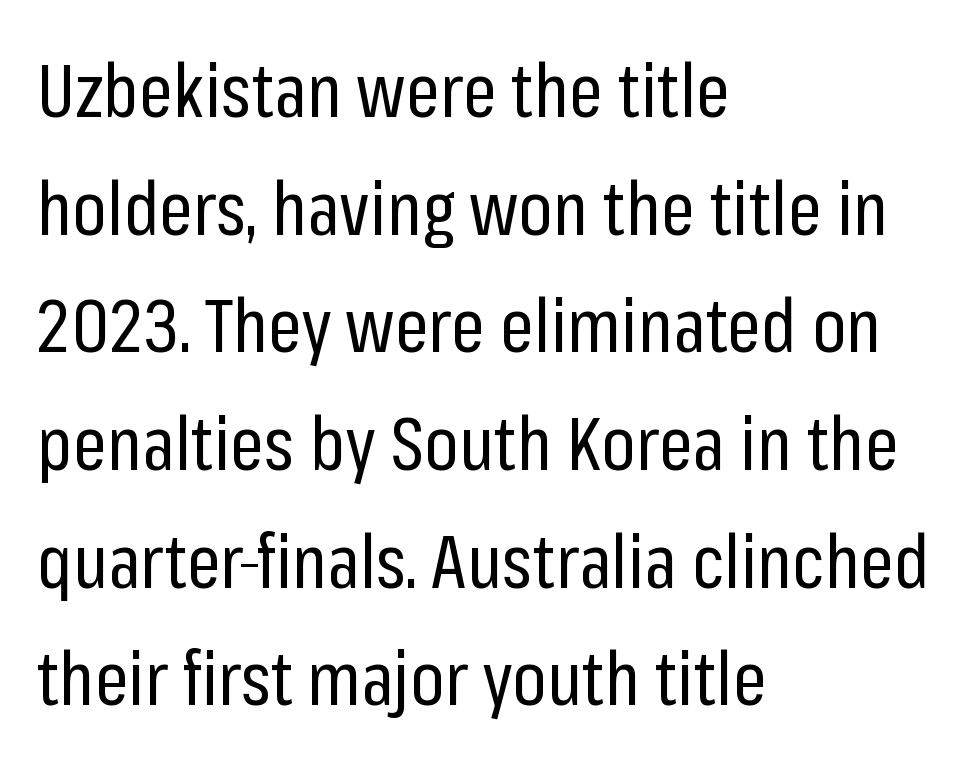
{"serif": "no", "italic": "no", "bold": "no", "weight": "regular", "width": "condensed", "stroke_contrast": "low", "x_height": "medium", "monospaced": "no", "underline": "no", "align": "left", "line_spacing": "normal", "line_spacing_ratio": 1.59, "letter_spacing": "normal", "letter_spacing_em": 0.0, "glyph_px": 74}
